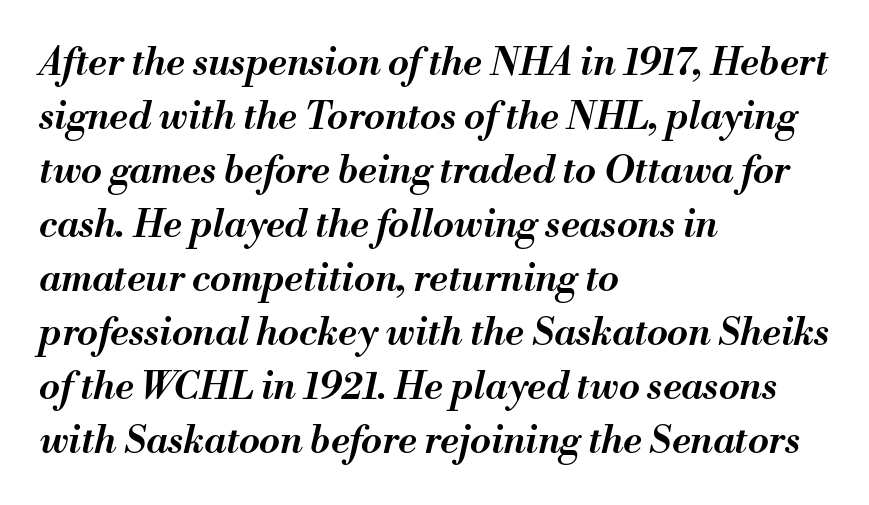
Clear beneath every line of the passage. Is the letter spacing exaggerated? No — it looks like the ordinary default. The face used here is proportionally spaced, like ordinary book or web type. Is the type bold? Partly — it's a semibold, heavier than regular but not fully bold.
